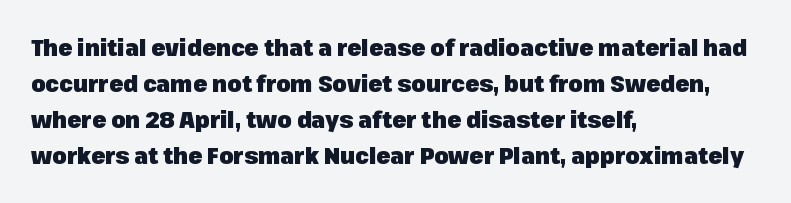
Q: Is the text bold? A: Yes.
Q: Is the text italic (slanted)? A: No, it is upright.
Q: Is the text underlined? A: No.
Q: How is the paragraph aligned? A: Left-aligned.
Q: Is the spacing between letters normal or unusually wide? A: Normal.
Q: Is the spacing between lines tight, normal or loose? A: Normal.
